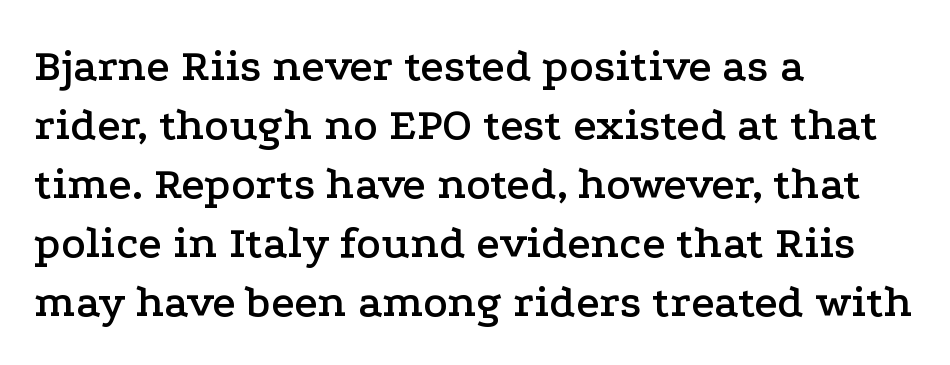
Q: Is the text italic (slanted)? A: No, it is upright.
Q: Is the typeface a serif or a sans-serif typeface? A: Serif.
Q: Is the text underlined? A: No.
Q: How is the paragraph aligned? A: Left-aligned.
Q: Is the spacing between letters normal or unusually wide? A: Normal.
Q: Is the spacing between lines tight, normal or loose? A: Normal.
Q: Width (condensed, normal, or wide)? A: Wide.
Q: Stroke contrast? A: Low.
Q: x-height? A: Medium.
Q: Monospaced? A: No.
